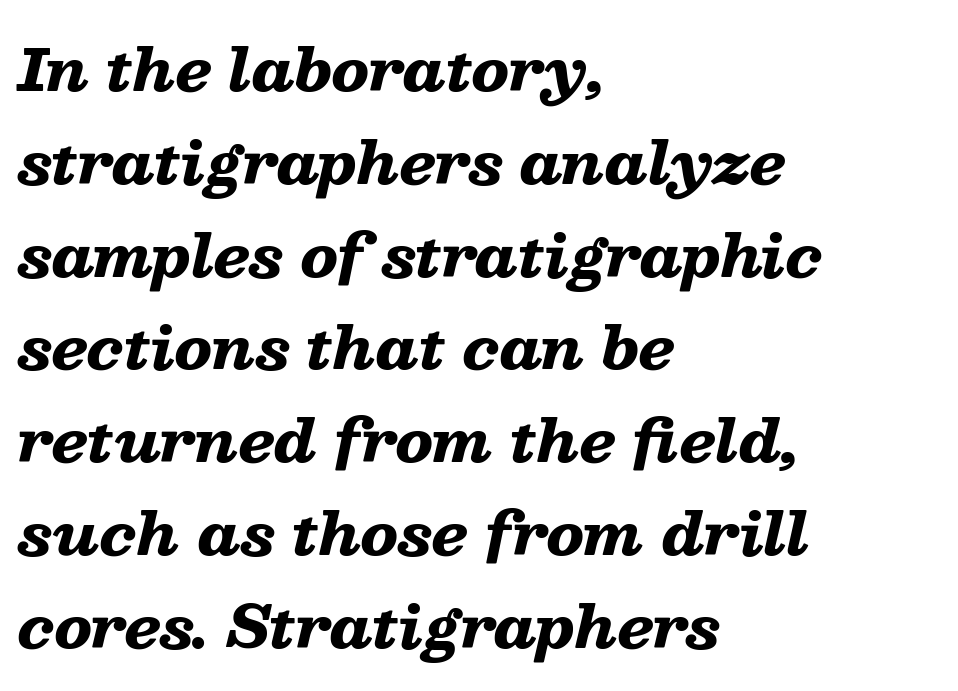
Spacing between characters is what you'd get straight out of the box. A student would call this left alignment; a typographer would say flush left, rag right. A typesetter would call this leading conventional body-copy spacing. The face used here has the dense, thick strokes of a bold. Each letter keeps its own natural width here, so spacing adapts to shape. Underlining? Definitely not there.
